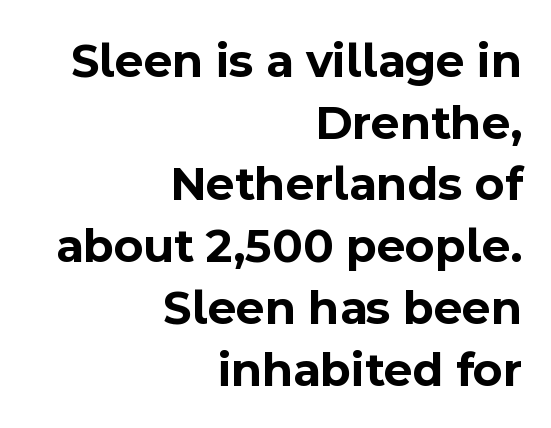
{"serif": "no", "italic": "no", "bold": "yes", "weight": "bold", "width": "normal", "x_height": "medium", "monospaced": "no", "underline": "no", "align": "right", "line_spacing": "normal", "line_spacing_ratio": 1.26, "letter_spacing": "normal", "letter_spacing_em": 0.0, "glyph_px": 49}
